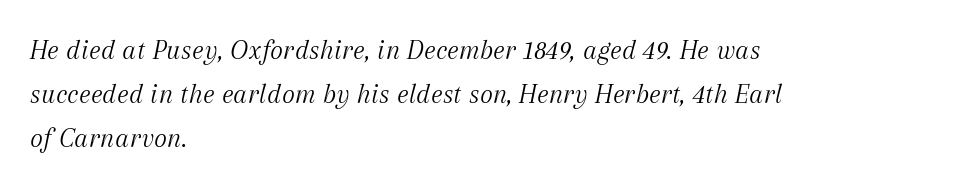
The image shows 28 px light serif type, italic (leaning right); set left-aligned, normal line spacing (1.58x), normal letter spacing, not underlined; medium stroke contrast and a medium x-height.
